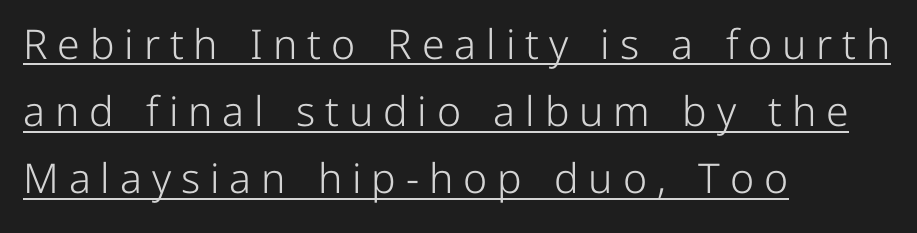
The image shows 41 px light sans-serif type, upright; set left-aligned, normal line spacing (1.64x), unusually wide letter spacing (+0.24 em), underlined; low stroke contrast and a medium x-height.
